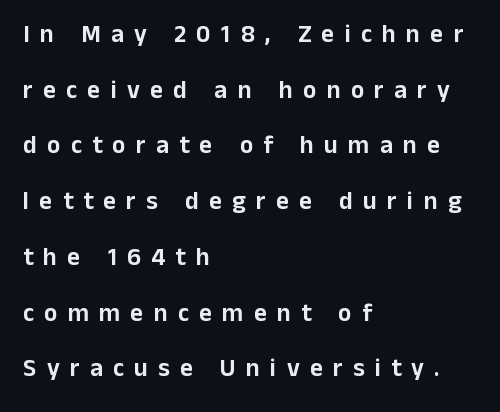
The vertical gap from one line to the next is large. One-word summary of the alignment: left. Check under the words: just untouched page. Posture: upright roman. The letters are spread apart with noticeably loose tracking.
